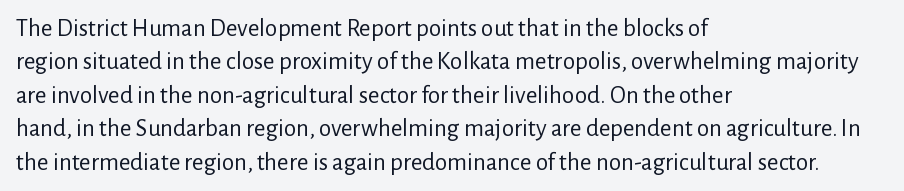
The image shows 25 px text type, upright; set left-aligned, normal line spacing (1.34x), normal letter spacing, not underlined.
